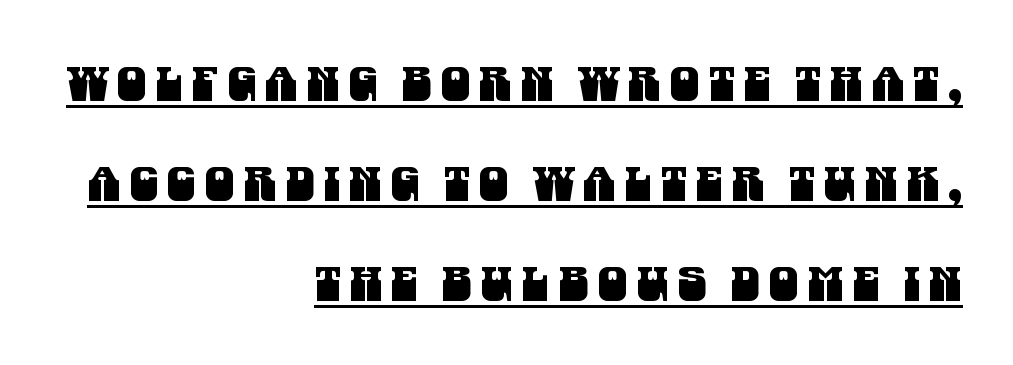
{"serif": "no", "width": "condensed", "stroke_contrast": "medium", "x_height": "large", "monospaced": "no", "underline": "yes", "align": "right", "line_spacing": "loose", "line_spacing_ratio": 2.13, "glyph_px": 47}
